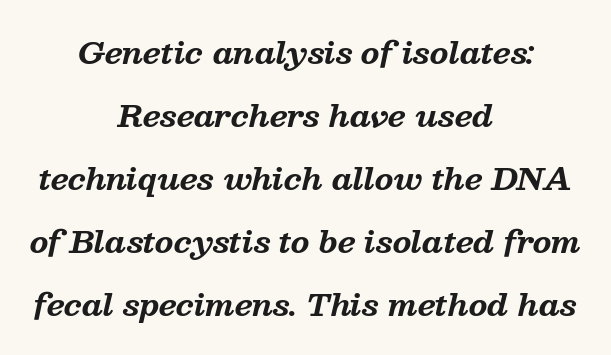
The image shows 30 px bold serif type, italic (leaning right); set centered, loose line spacing (2.1x), normal letter spacing, not underlined; medium stroke contrast and a medium x-height.
